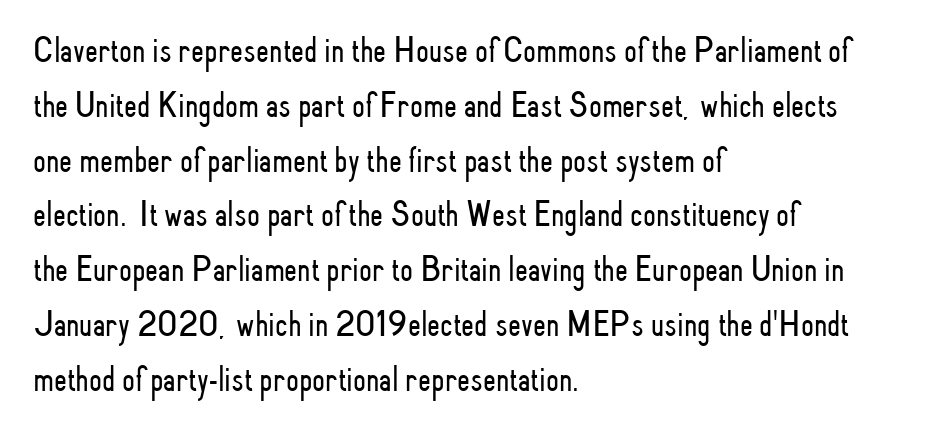
What stands out about the letter spacing? Nothing — it is the standard amount. The typography opts for an upright posture over an oblique one. The face looks like a standard text weight, possibly lighter. What's the leading like? Ordinary, nothing unusual.
